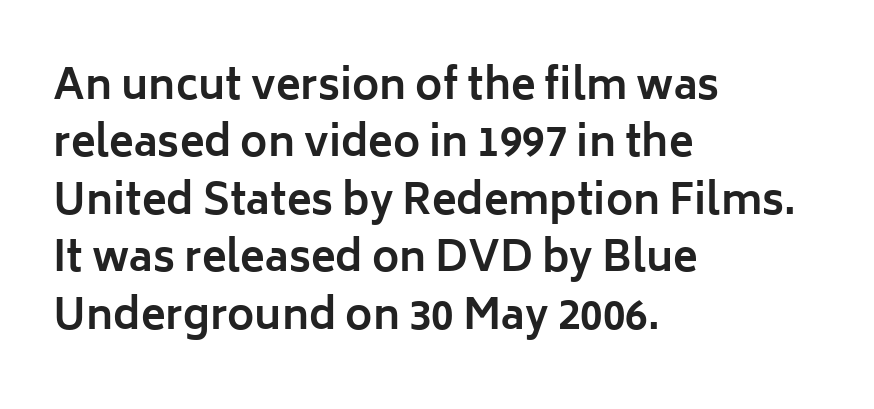
Is this a sans? Yes — the strokes have no serifs. Bold? Absolutely — the strokes are thick and heavy. The horizontal fit of the characters is conventional and even. Is there any slant? The stems are plumb. Proportional: the letters do not fall into vertical columns.
